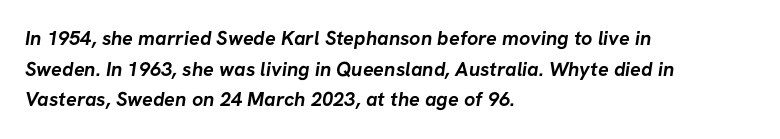
{"bold": "yes", "underline": "no", "align": "left", "line_spacing": "normal", "line_spacing_ratio": 1.53, "letter_spacing": "normal", "letter_spacing_em": 0.0, "glyph_px": 20}
